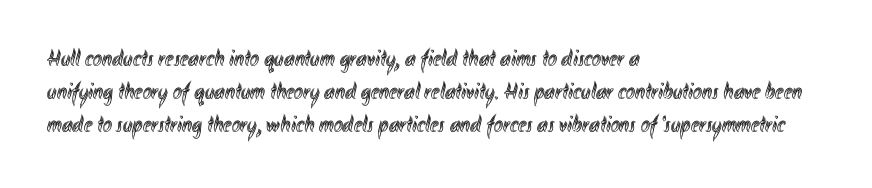
The lines are quadded left. Does extra space separate the letters? No, they use regular spacing. Notice how descenders clear the ascenders below comfortably — that's standard leading. This rendering features lettering with no underline.
